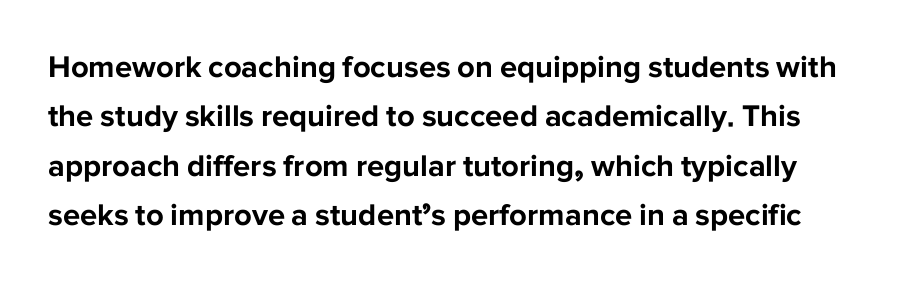
The image shows 31 px bold sans-serif type, upright; set normal line spacing (1.59x), normal letter spacing, not underlined; low stroke contrast and a medium x-height.
